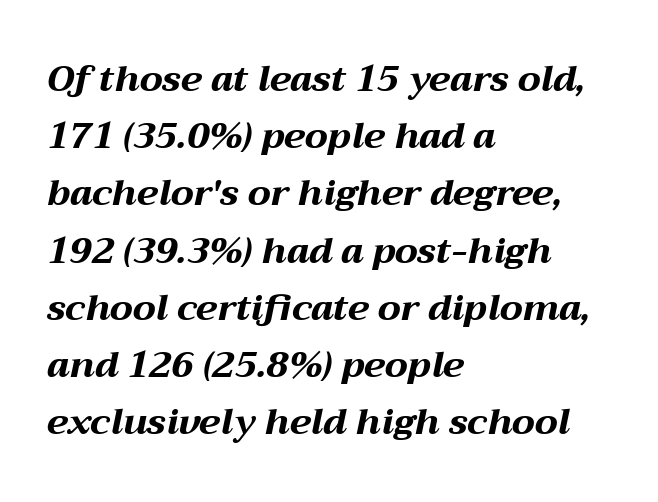
The image shows 36 px bold, wide type, italic (leaning right); set left-aligned, normal line spacing (1.59x), normal letter spacing, not underlined; medium stroke contrast and a medium x-height.
